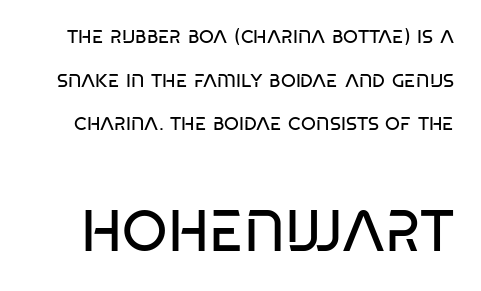
Words appear dense and cohesive because spacing is normal. Typesetter's note — lower block bumped up in size, upper block left smaller. Widely set lines give the paragraph a tall, airy silhouette. The typeface has the unassuming heft of standard copy or less. Descenders are the only things crossing below the line. This rendering employs a face without finishing strokes, i.e., a sans-serif.
